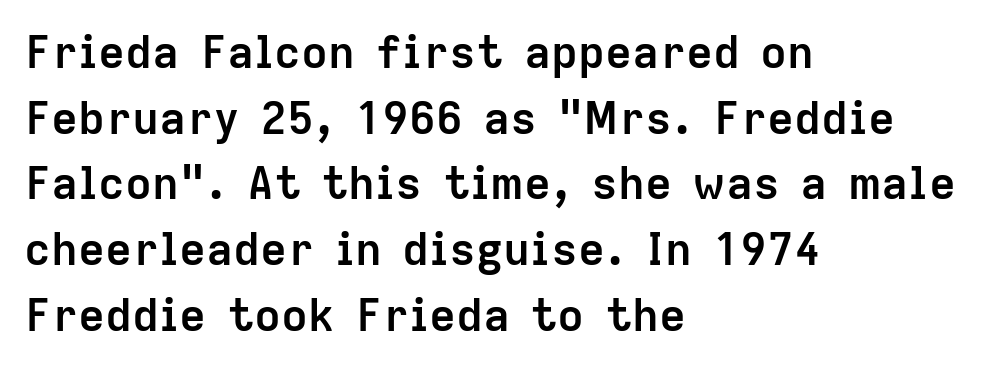
The image shows 45 px semibold sans-serif type, upright; set left-aligned, normal line spacing (1.46x), normal letter spacing, not underlined; low stroke contrast and a medium x-height.
